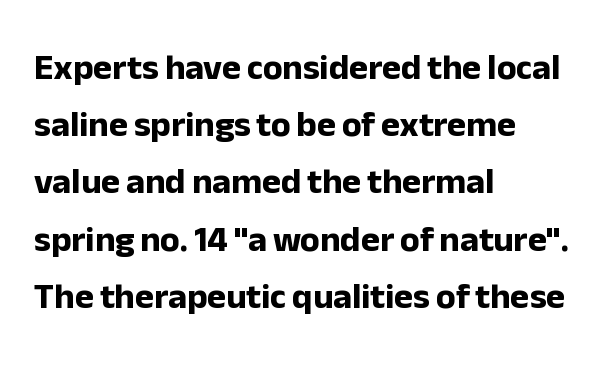
The image shows 36 px bold sans-serif type, upright; set left-aligned, normal line spacing (1.59x), normal letter spacing, not underlined; low stroke contrast and a medium x-height.
